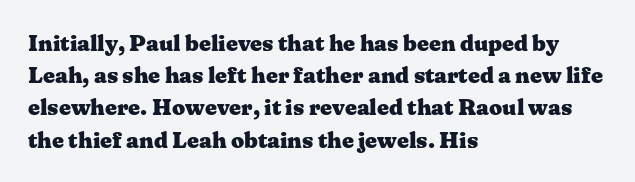
The image shows 23 px bold type, upright; set left-aligned, normal line spacing (1.4x), normal letter spacing, not underlined.
